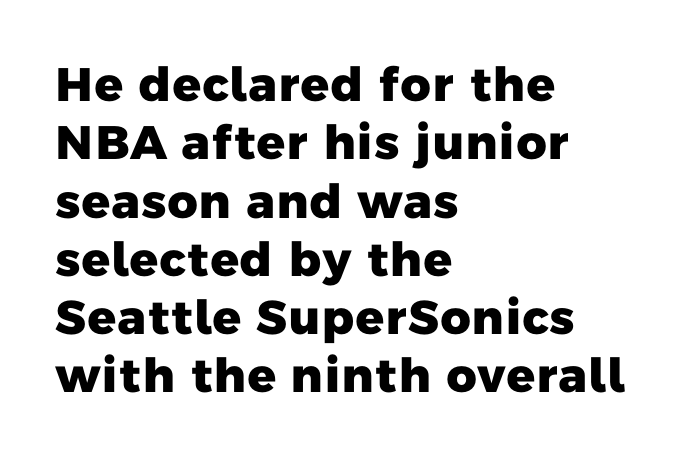
Q: Is the text bold? A: Yes.
Q: Is the typeface a serif or a sans-serif typeface? A: Sans-serif.
Q: Is the text underlined? A: No.
Q: How is the paragraph aligned? A: Left-aligned.
Q: Is the spacing between letters normal or unusually wide? A: Normal.
Q: Width (condensed, normal, or wide)? A: Normal.
Q: Stroke contrast? A: Low.
Q: x-height? A: Medium.
Q: Monospaced? A: No.
